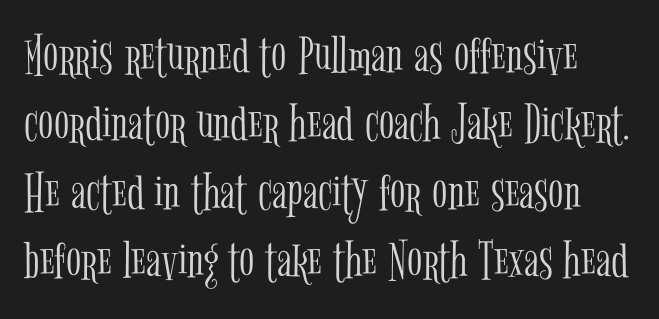
{"serif": "yes", "italic": "no", "bold": "no", "weight": "light", "width": "condensed", "stroke_contrast": "low", "x_height": "medium", "monospaced": "no", "underline": "no", "line_spacing_ratio": 1.22, "letter_spacing": "normal", "letter_spacing_em": 0.0, "glyph_px": 56}
